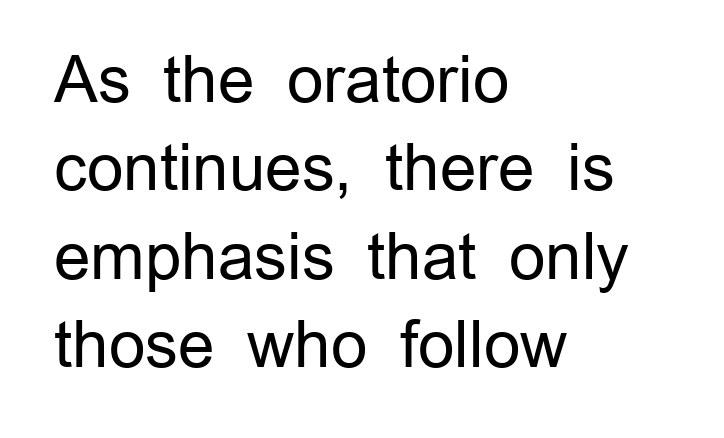
{"serif": "no", "italic": "no", "bold": "no", "weight": "regular", "width": "normal", "stroke_contrast": "low", "x_height": "medium", "monospaced": "no", "underline": "no", "align": "left", "line_spacing": "normal", "line_spacing_ratio": 1.38, "letter_spacing": "normal", "letter_spacing_em": 0.0, "glyph_px": 64}
